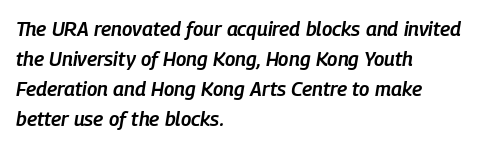
{"italic": "yes", "lean": "right", "slant_degrees": 9, "bold": "semi", "underline": "no", "align": "left", "line_spacing": "normal", "line_spacing_ratio": 1.5, "letter_spacing": "normal", "letter_spacing_em": 0.0, "glyph_px": 20}
